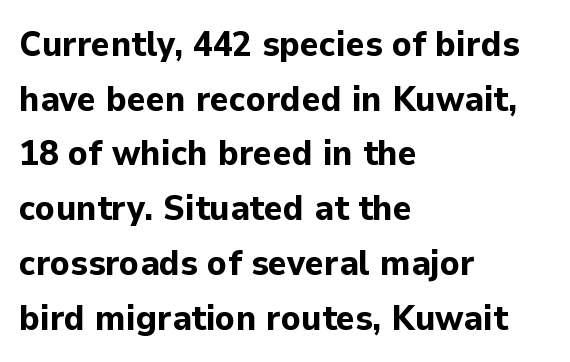
A student would call this left alignment; a typographer would say flush left, rag right. This sample has the flowing, uneven cadence of proportional lettering. The leading is moderate, giving the passage an even texture. The passage shown has conventional tracking throughout. Rendered with straight, roman letterforms.
